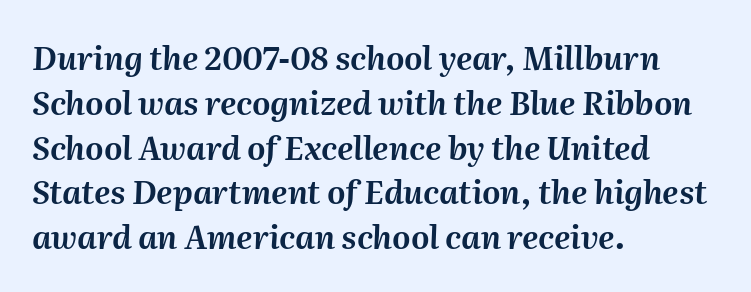
Q: Is the text italic (slanted)? A: Yes, it leans right by about 2 degrees.
Q: Is the text underlined? A: No.
Q: How is the paragraph aligned? A: Left-aligned.
Q: Is the spacing between letters normal or unusually wide? A: Normal.
Q: Is the spacing between lines tight, normal or loose? A: Normal.
Q: Width (condensed, normal, or wide)? A: Normal.
Q: Stroke contrast? A: Medium.
Q: x-height? A: Medium.
Q: Monospaced? A: No.
